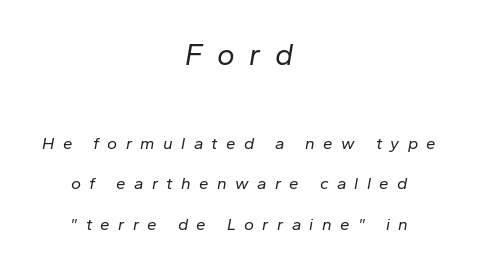
Q: Is the text bold? A: No.
Q: Is the text italic (slanted)? A: Yes, it leans right by about 10 degrees.
Q: Is the text underlined? A: No.
Q: How is the paragraph aligned? A: Centered.
Q: Is the spacing between letters normal or unusually wide? A: Unusually wide.
Q: Is the spacing between lines tight, normal or loose? A: Loose.
Q: Which block of text is set in a larger size, the first (top) or the second (bottom)? A: The first (top) one.
Q: Width (condensed, normal, or wide)? A: Normal.
Q: Stroke contrast? A: Low.
Q: x-height? A: Medium.
Q: Monospaced? A: No.
